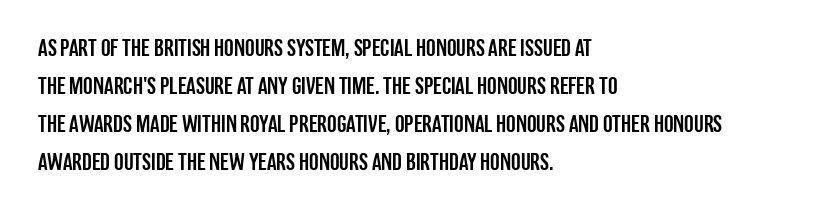
The image shows 24 px text type, upright; set left-aligned, normal line spacing (1.59x), normal letter spacing, not underlined.
